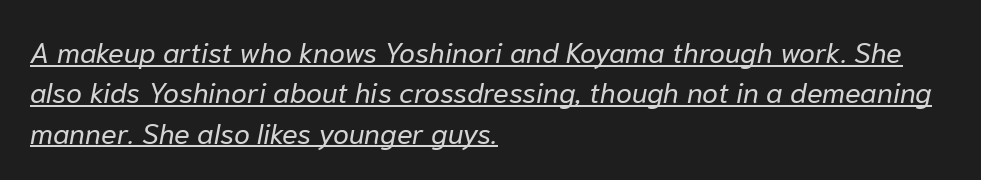
{"italic": "yes", "lean": "right", "slant_degrees": 10, "bold": "no", "weight": "regular", "width": "normal", "stroke_contrast": "low", "x_height": "medium", "monospaced": "no", "underline": "yes", "align": "left", "line_spacing": "normal", "line_spacing_ratio": 1.39, "letter_spacing": "normal", "letter_spacing_em": 0.0, "glyph_px": 29}
